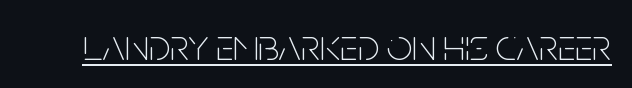
{"serif": "no", "italic": "no", "bold": "no", "weight": "thin", "width": "condensed", "stroke_contrast": "low", "x_height": "large", "monospaced": "no", "underline": "yes", "letter_spacing": "normal", "letter_spacing_em": 0.0, "glyph_px": 45}
